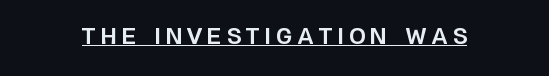
Strong, thick strokes mark this as bold type. The rendered words wear a rule along their underside. The line texture is sparse and dotted thanks to wide tracking. Ascenders rise straight up at ninety degrees.
